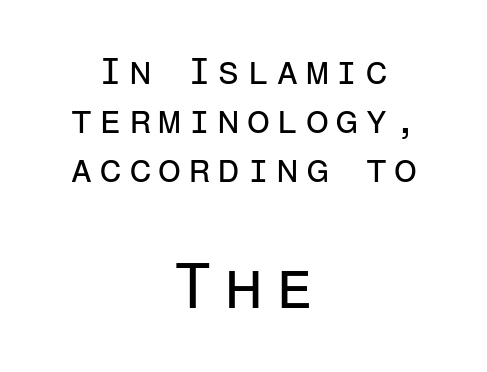
{"serif": "no", "italic": "no", "bold": "no", "weight": "regular", "width": "normal", "stroke_contrast": "low", "x_height": "medium", "monospaced": "yes", "underline": "no", "align": "center", "line_spacing": "normal", "line_spacing_ratio": 1.33, "larger_block": "second", "size_ratio": 1.73, "glyph_px": 64}
